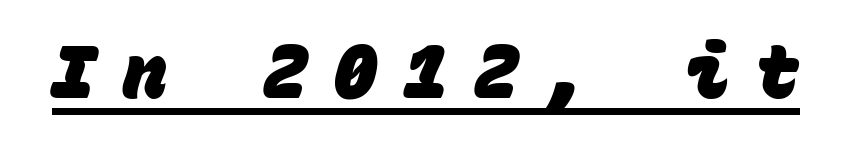
These lines have a slow, spaced-out rhythm from letter to letter. Strokes here are thick enough to call this a true bold. The passage shown is typed in a monospace face where columns stay perfectly aligned. Is this a sans? Yes — the strokes have no serifs. This is underlined copy, the kind a proofreader might mark for attention.
